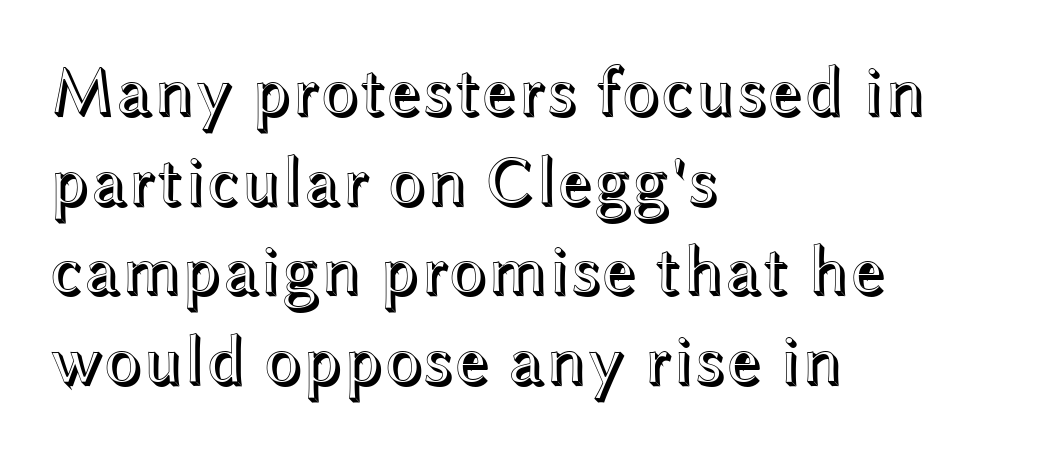
Q: Is the text italic (slanted)? A: No, it is upright.
Q: Is the text underlined? A: No.
Q: How is the paragraph aligned? A: Left-aligned.
Q: Is the spacing between letters normal or unusually wide? A: Normal.
Q: Is the spacing between lines tight, normal or loose? A: Normal.
Q: Width (condensed, normal, or wide)? A: Wide.
Q: x-height? A: Medium.
Q: Monospaced? A: No.
